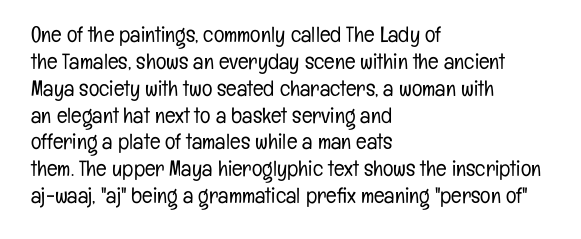
Honestly, the letter spacing is just normal — you wouldn't notice it. A student would call this left alignment; a typographer would say flush left, rag right. The font sits on the lighter half of the weight spectrum, regular included. Just letters on the line, the space beneath them empty.
